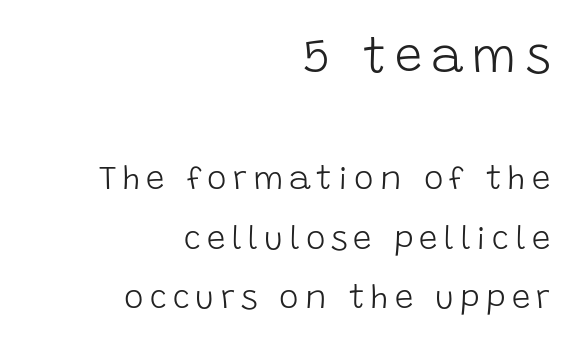
Q: Is the text bold? A: No.
Q: Is the text italic (slanted)? A: No, it is upright.
Q: Is the typeface a serif or a sans-serif typeface? A: Sans-serif.
Q: Is the text underlined? A: No.
Q: How is the paragraph aligned? A: Right-aligned.
Q: Which block of text is set in a larger size, the first (top) or the second (bottom)? A: The first (top) one.
Q: Width (condensed, normal, or wide)? A: Normal.
Q: Stroke contrast? A: Low.
Q: x-height? A: Large.
Q: Monospaced? A: No.
